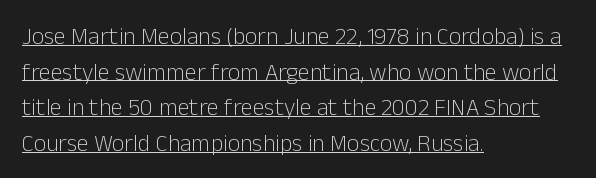
Left-aligned paragraph, ragged on the right. Honestly, the underline is the first thing you notice here. Nobody touched the tracking dial on this one. The characters are drawn with everyday or finer stroke widths.
